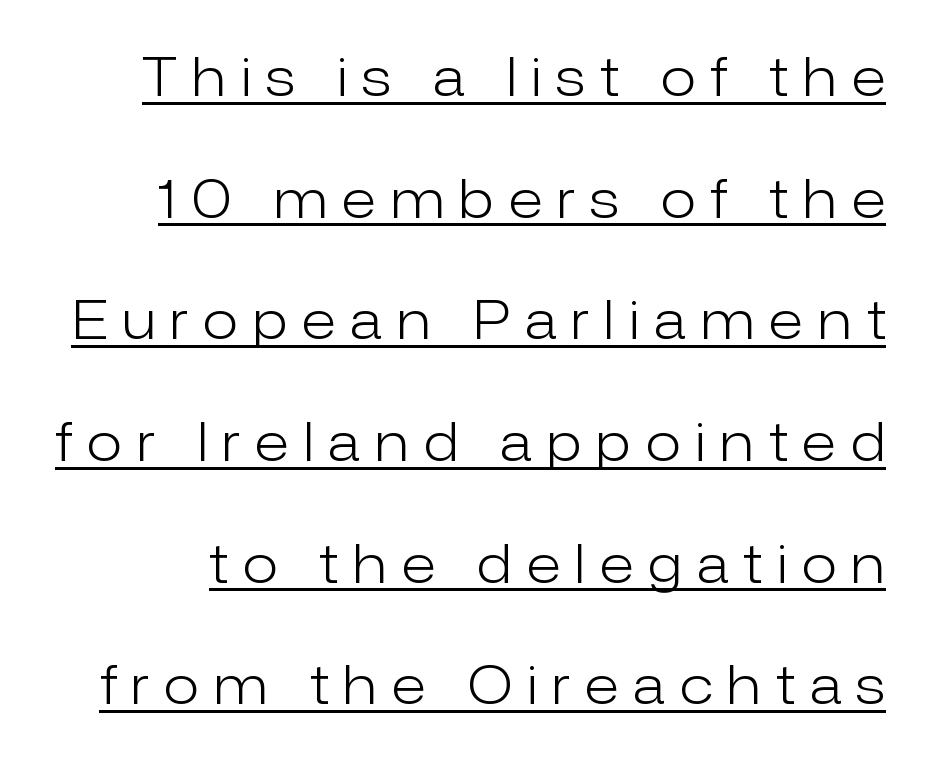
The image shows 52 px light sans-serif type, upright; set loose line spacing (2.34x), unusually wide letter spacing (+0.29 em), underlined; low stroke contrast and a medium x-height.
